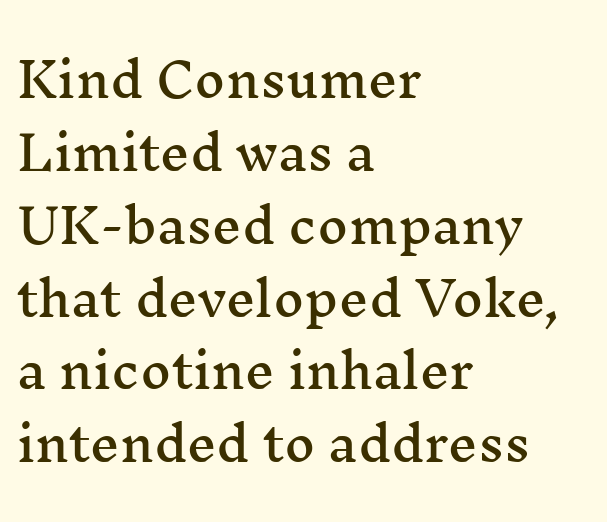
Q: Is the text italic (slanted)? A: No, it is upright.
Q: Is the typeface a serif or a sans-serif typeface? A: Serif.
Q: Is the text underlined? A: No.
Q: How is the paragraph aligned? A: Left-aligned.
Q: Is the spacing between letters normal or unusually wide? A: Normal.
Q: Is the spacing between lines tight, normal or loose? A: Normal.
Q: Width (condensed, normal, or wide)? A: Wide.
Q: Stroke contrast? A: Medium.
Q: x-height? A: Medium.
Q: Monospaced? A: No.
